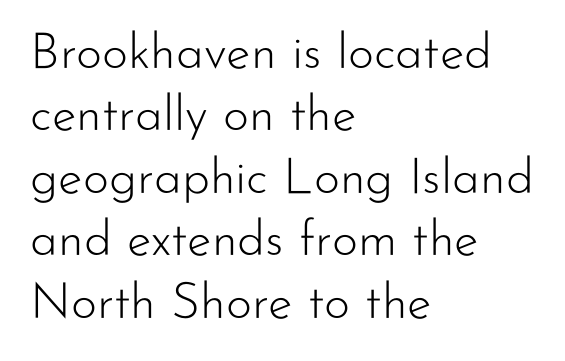
The image shows 50 px light sans-serif type, upright; set left-aligned, normal line spacing (1.25x), normal letter spacing, not underlined; low stroke contrast and a small x-height.
